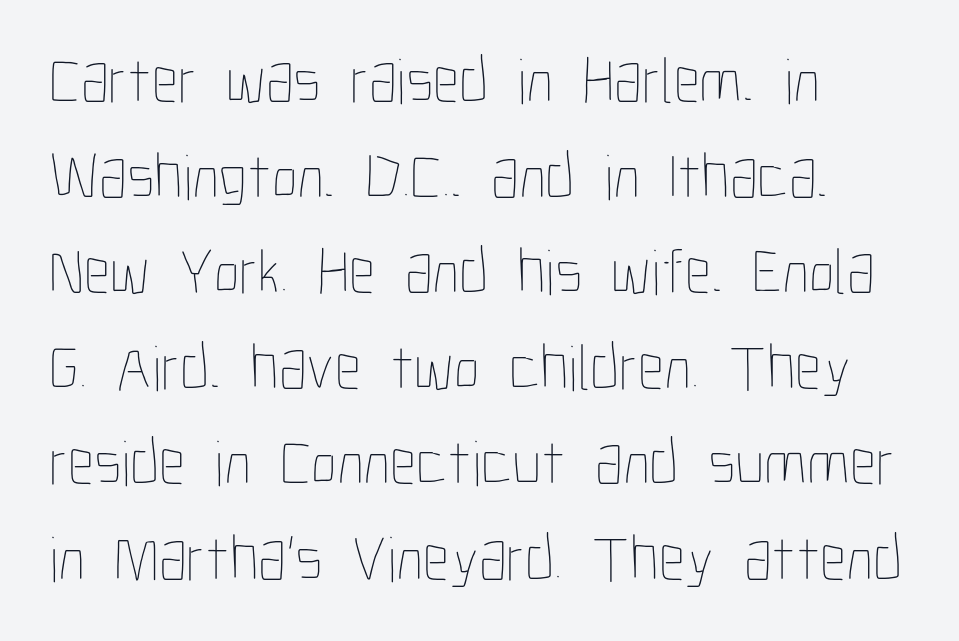
Q: Is the text bold? A: No.
Q: Is the text italic (slanted)? A: No, it is upright.
Q: Is the text underlined? A: No.
Q: How is the paragraph aligned? A: Left-aligned.
Q: Is the spacing between letters normal or unusually wide? A: Normal.
Q: Is the spacing between lines tight, normal or loose? A: Normal.
Q: Width (condensed, normal, or wide)? A: Condensed.
Q: Stroke contrast? A: Low.
Q: x-height? A: Medium.
Q: Monospaced? A: No.
